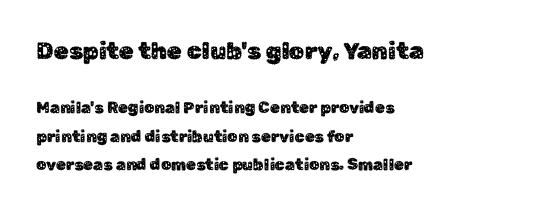
The image shows 24 px text type, upright; set left-aligned, line spacing 1.79x, normal letter spacing, not underlined; the first (top) block is 1.5x larger.
